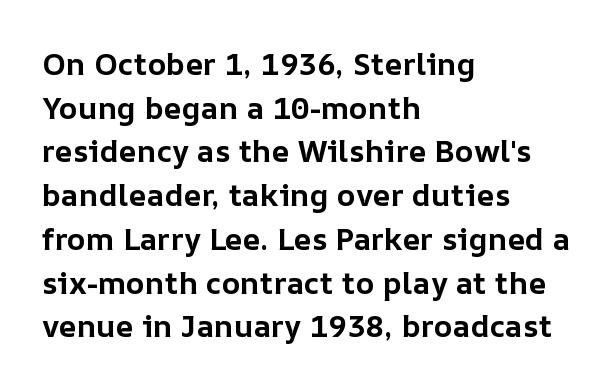
Q: Is the text bold? A: Yes.
Q: Is the text italic (slanted)? A: No, it is upright.
Q: Is the text underlined? A: No.
Q: How is the paragraph aligned? A: Left-aligned.
Q: Is the spacing between letters normal or unusually wide? A: Normal.
Q: Is the spacing between lines tight, normal or loose? A: Normal.
Q: Width (condensed, normal, or wide)? A: Normal.
Q: Stroke contrast? A: Low.
Q: x-height? A: Medium.
Q: Monospaced? A: No.
